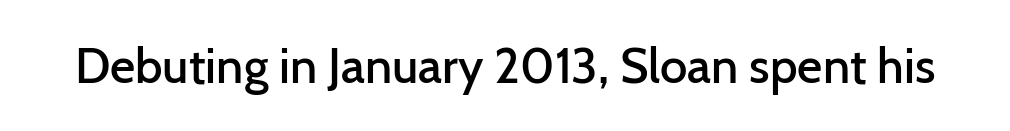
These lines are composed in type without serifs. Bare-footed words on every line. Each letter keeps its own natural width here, so spacing adapts to shape. Designer's note — italics off, roman on. Spacing between characters is what you'd get straight out of the box. Heft: intermediate — a semibold.
